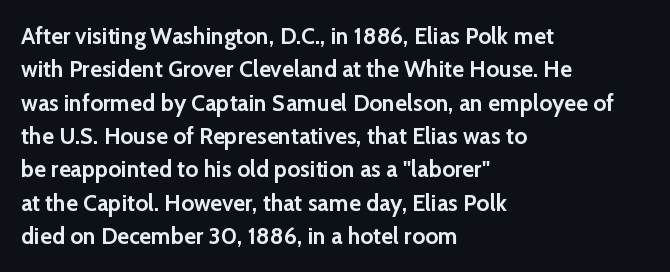
The image shows 23 px bold type, upright; set left-aligned, normal line spacing (1.45x), normal letter spacing, not underlined.
